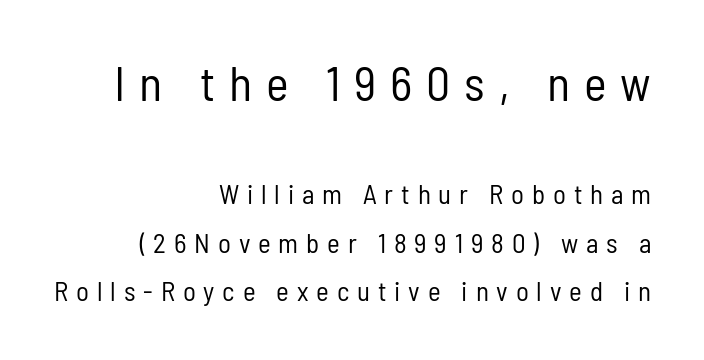
You can tell from the bare stems that sans-serif type was used. Tall strokes in this sample are plumb rather than angled. Large over small — that's the arrangement of the two blocks here. Each row of text sits above clean, open space. Which margin do the lines hug? The right one — the left edge is uneven. Display-style spreading of the glyphs; the letterfit is very open.
